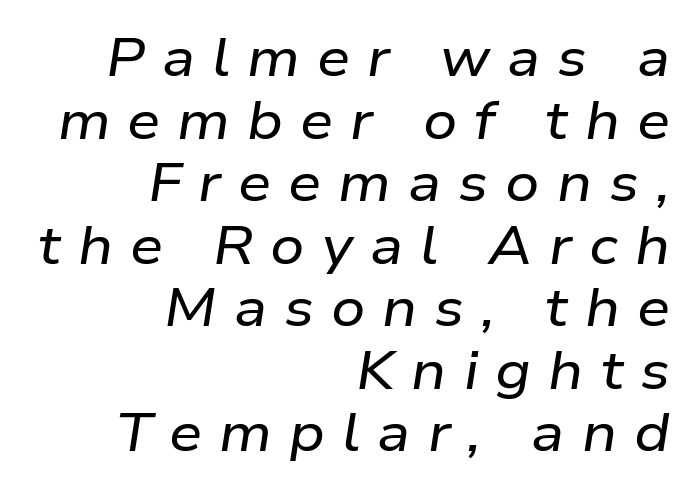
{"italic": "yes", "lean": "right", "slant_degrees": 9, "width": "wide", "stroke_contrast": "low", "x_height": "medium", "monospaced": "no", "underline": "no", "align": "right", "line_spacing_ratio": 1.18, "letter_spacing": "wide", "letter_spacing_em": 0.32, "glyph_px": 53}
